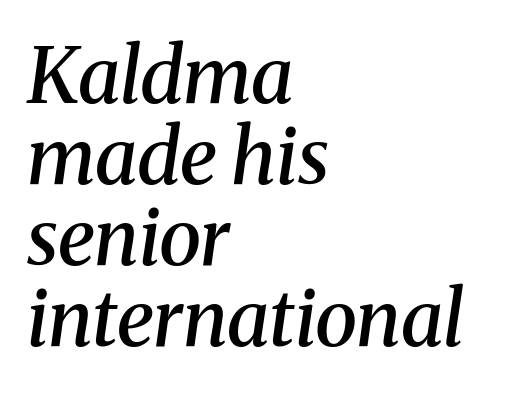
Q: Is the text bold? A: Semi-bold.
Q: Is the text italic (slanted)? A: Yes, it leans right by about 8 degrees.
Q: Is the typeface a serif or a sans-serif typeface? A: Serif.
Q: Is the text underlined? A: No.
Q: How is the paragraph aligned? A: Left-aligned.
Q: Is the spacing between letters normal or unusually wide? A: Normal.
Q: Is the spacing between lines tight, normal or loose? A: Tight.
Q: Width (condensed, normal, or wide)? A: Normal.
Q: Stroke contrast? A: Medium.
Q: x-height? A: Medium.
Q: Monospaced? A: No.
